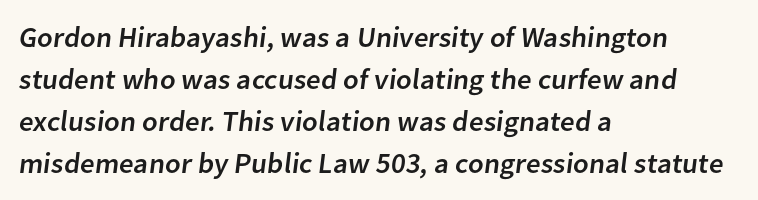
Q: Is the typeface a serif or a sans-serif typeface? A: Sans-serif.
Q: Is the text underlined? A: No.
Q: How is the paragraph aligned? A: Left-aligned.
Q: Is the spacing between letters normal or unusually wide? A: Normal.
Q: Is the spacing between lines tight, normal or loose? A: Normal.
Q: Width (condensed, normal, or wide)? A: Normal.
Q: Stroke contrast? A: Low.
Q: x-height? A: Medium.
Q: Monospaced? A: No.
